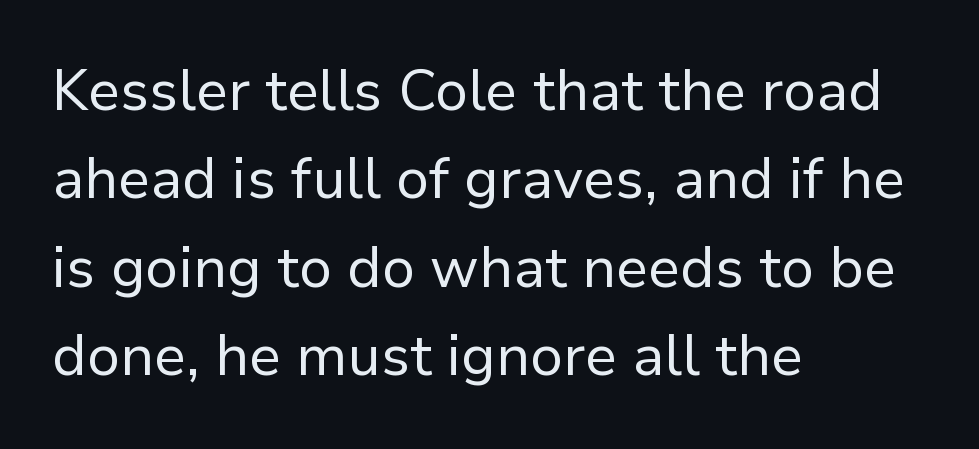
The image shows 57 px regular-weight sans-serif type, upright; set left-aligned, normal line spacing (1.55x), normal letter spacing, not underlined; low stroke contrast and a medium x-height.
